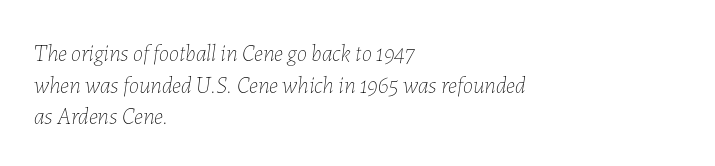
Rows of type keep a routine distance in the vertical direction. Descenders hang freely into open space. The whole block is typeset with a tilt. Default kerning and tracking; the words read as compact shapes. Line beginnings align vertically; line endings do not.
